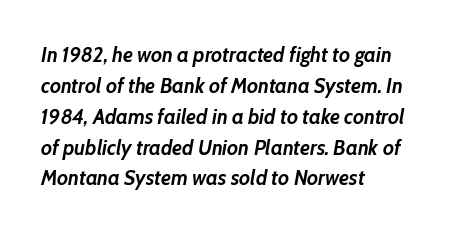
{"italic": "yes", "lean": "right", "slant_degrees": 10, "bold": "yes", "underline": "no", "align": "left", "line_spacing": "normal", "line_spacing_ratio": 1.47, "letter_spacing": "normal", "letter_spacing_em": 0.0, "glyph_px": 21}
